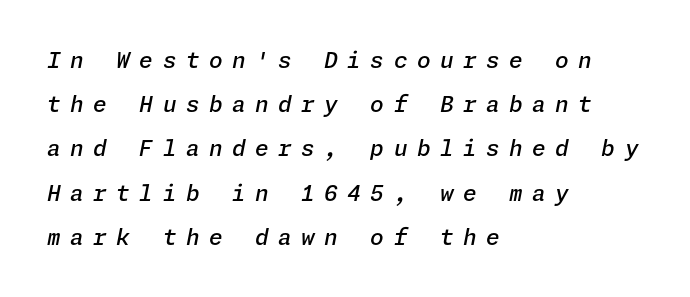
Q: Is the text bold? A: Semi-bold.
Q: Is the text italic (slanted)? A: Yes, it leans right by about 11 degrees.
Q: Is the text underlined? A: No.
Q: How is the paragraph aligned? A: Left-aligned.
Q: Is the spacing between letters normal or unusually wide? A: Unusually wide.
Q: Is the spacing between lines tight, normal or loose? A: Loose.
